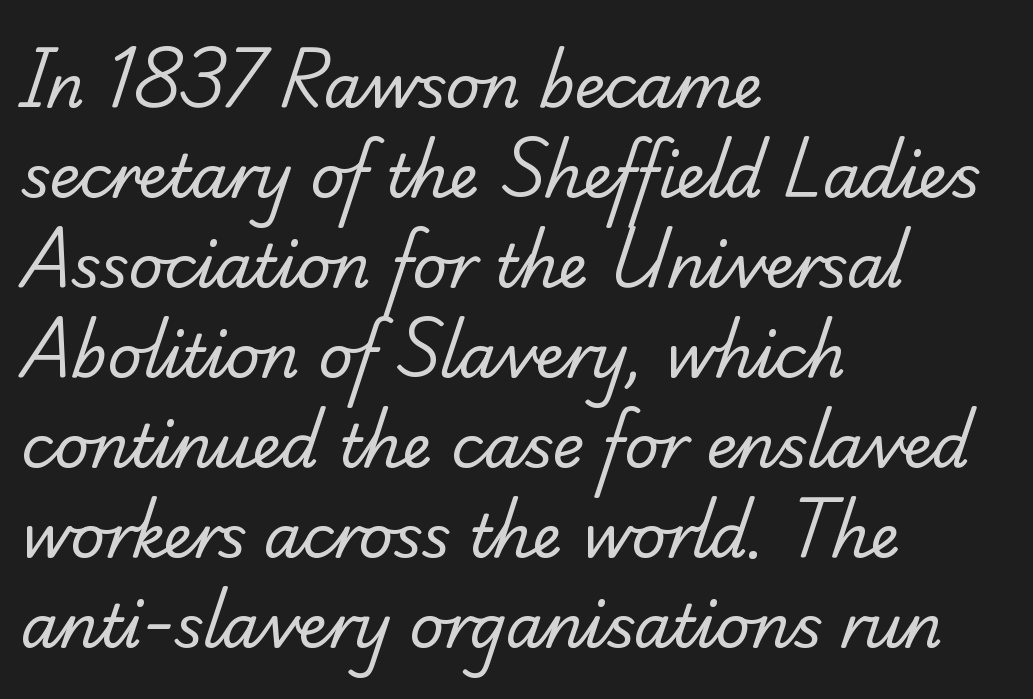
{"serif": "yes", "bold": "no", "weight": "regular", "width": "normal", "stroke_contrast": "low", "x_height": "small", "monospaced": "no", "underline": "no", "align": "left", "line_spacing": "normal", "line_spacing_ratio": 1.5, "letter_spacing": "normal", "letter_spacing_em": 0.0, "glyph_px": 60}
